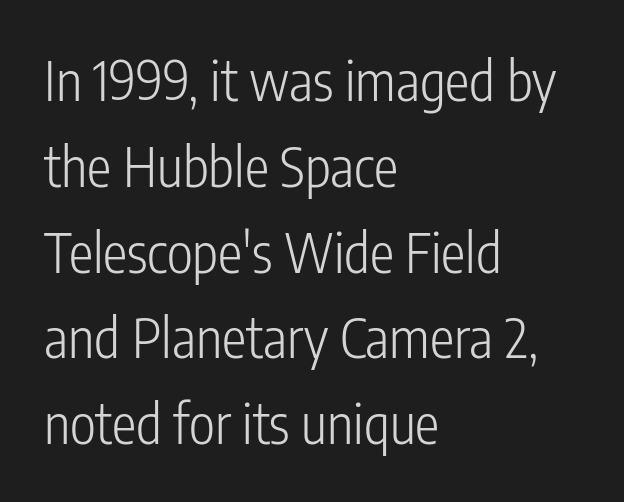
The image shows 55 px light, condensed sans-serif type, upright; set left-aligned, normal line spacing (1.56x), normal letter spacing, not underlined; low stroke contrast and a medium x-height.
